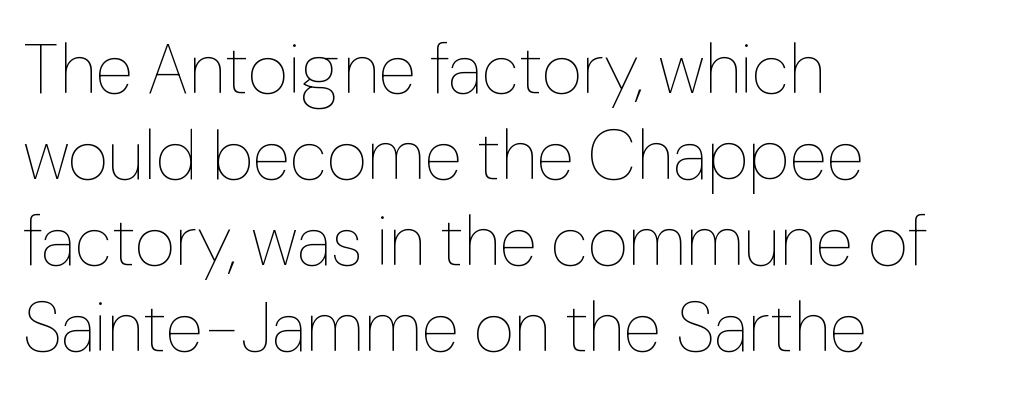
Q: Is the text bold? A: No.
Q: Is the text italic (slanted)? A: No, it is upright.
Q: Is the text underlined? A: No.
Q: How is the paragraph aligned? A: Left-aligned.
Q: Is the spacing between letters normal or unusually wide? A: Normal.
Q: Width (condensed, normal, or wide)? A: Normal.
Q: Stroke contrast? A: Low.
Q: x-height? A: Medium.
Q: Monospaced? A: No.
